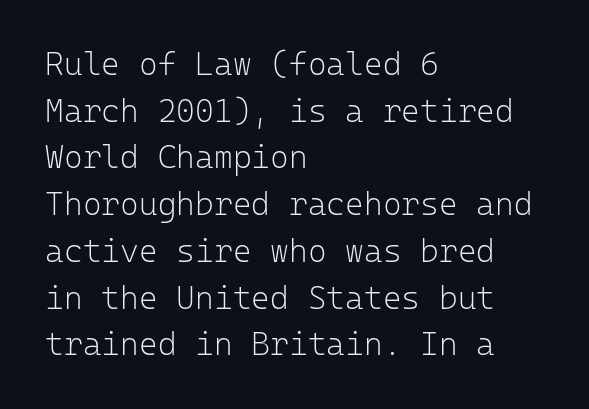
Inter-character spacing is left at the font's built-in metrics. Interline gaps are of average width in this sample. The baseline area is clear. The letters look calm and open, with moderate or lighter stems. This sample uses an upright cut, with every glyph sitting square on the baseline. Regarding serifs, this sample does without them.
